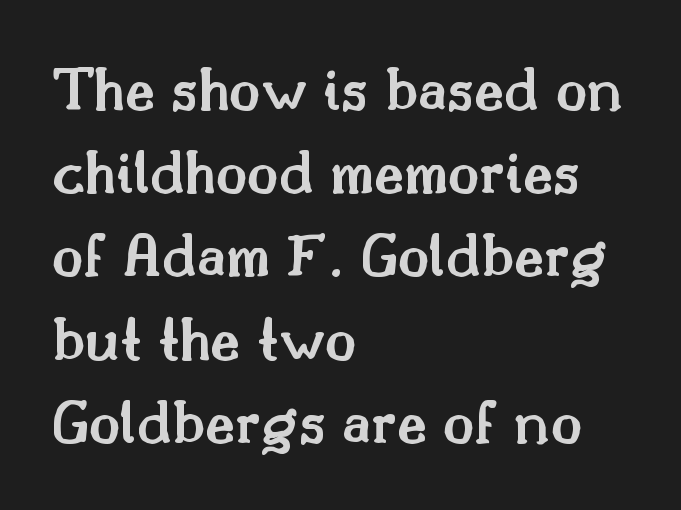
Old-style or modern, the face here clearly has serifs. Just letters on the line, the space beneath them empty. The face used here is proportionally spaced, like ordinary book or web type. Every row of glyphs begins at an identical x-position on the left. These lines sit exactly where default settings would place them. Tracking value appears to be zero — textbook default spacing.
